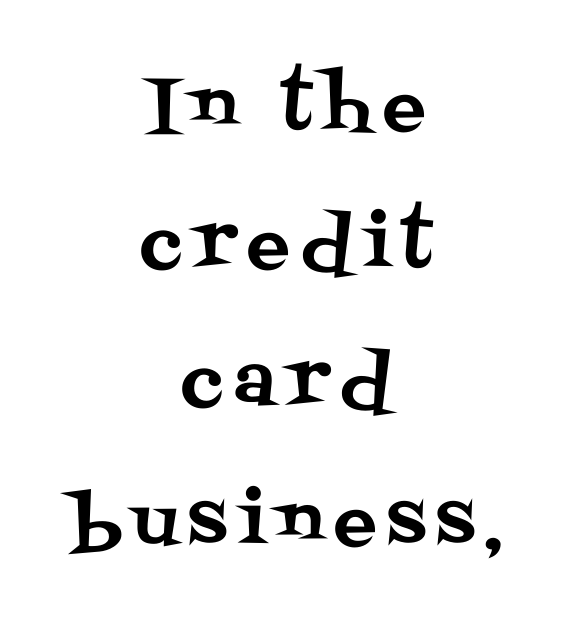
Q: Is the text italic (slanted)? A: No, it is upright.
Q: Is the typeface a serif or a sans-serif typeface? A: Serif.
Q: Is the text underlined? A: No.
Q: How is the paragraph aligned? A: Centered.
Q: Is the spacing between lines tight, normal or loose? A: Loose.
Q: Width (condensed, normal, or wide)? A: Normal.
Q: Stroke contrast? A: Medium.
Q: x-height? A: Large.
Q: Monospaced? A: No.
